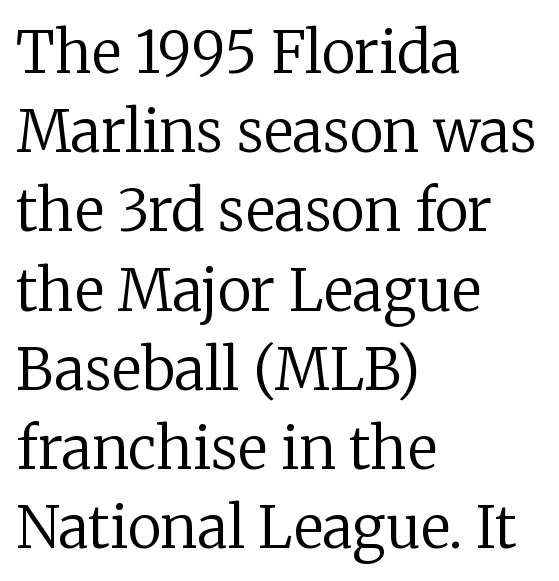
{"serif": "yes", "italic": "no", "bold": "no", "weight": "regular", "width": "normal", "stroke_contrast": "low", "x_height": "medium", "monospaced": "no", "underline": "no", "align": "left", "line_spacing": "normal", "line_spacing_ratio": 1.39, "letter_spacing": "normal", "letter_spacing_em": 0.0, "glyph_px": 57}
